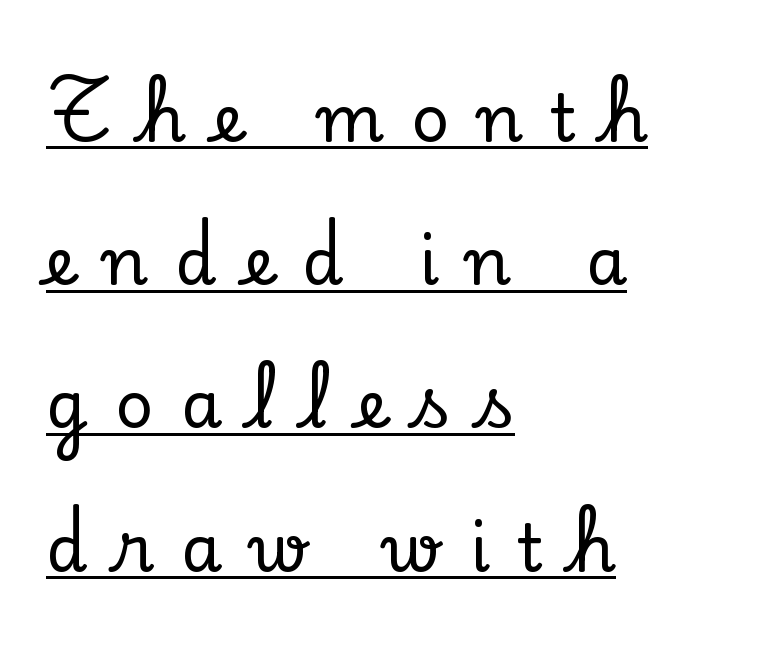
Typographically, this falls in the serif category. The lines in this sample share a left origin and differ only in where they stop. Leading: increased. Think of a printed novel: that variable character pitch is what you see here. The string is rendered with underlining switched on. The letters stand upright; this is a roman face.
